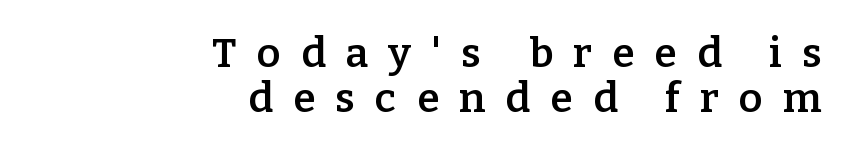
{"serif": "yes", "italic": "no", "bold": "semi", "weight": "semibold", "width": "normal", "stroke_contrast": "low", "x_height": "medium", "monospaced": "no", "underline": "no", "align": "right", "line_spacing": "tight", "line_spacing_ratio": 1.09, "letter_spacing": "wide", "letter_spacing_em": 0.49, "glyph_px": 41}
